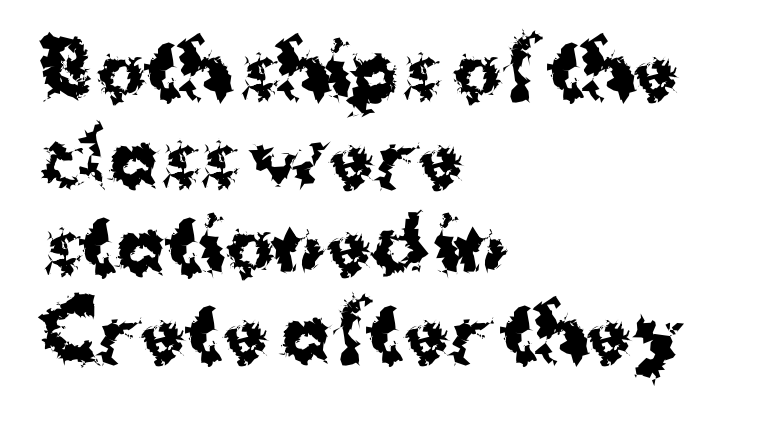
{"serif": "no", "italic": "no", "bold": "yes", "weight": "bold", "width": "normal", "stroke_contrast": "medium", "x_height": "medium", "monospaced": "no", "underline": "no", "align": "left", "line_spacing_ratio": 1.2, "letter_spacing": "normal", "letter_spacing_em": 0.0, "glyph_px": 73}
